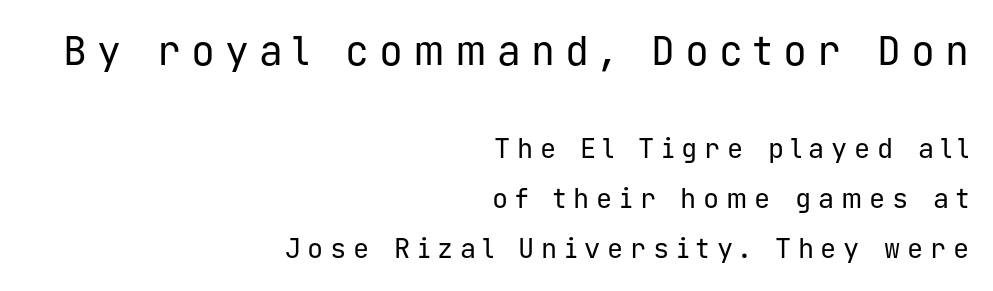
{"serif": "no", "italic": "no", "bold": "no", "weight": "regular", "width": "normal", "stroke_contrast": "low", "x_height": "medium", "monospaced": "yes", "underline": "no", "align": "right", "line_spacing_ratio": 1.85, "letter_spacing": "wide", "letter_spacing_em": 0.25, "larger_block": "first", "size_ratio": 1.48, "glyph_px": 40}
